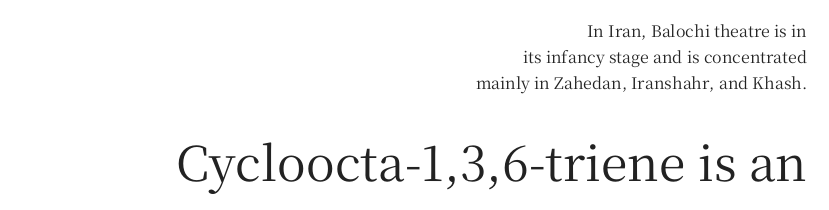
The image shows 48 px serif type, upright; set right-aligned, normal line spacing (1.62x), normal letter spacing, not underlined; the second (bottom) block is 3.0x larger; medium stroke contrast and a medium x-height.
